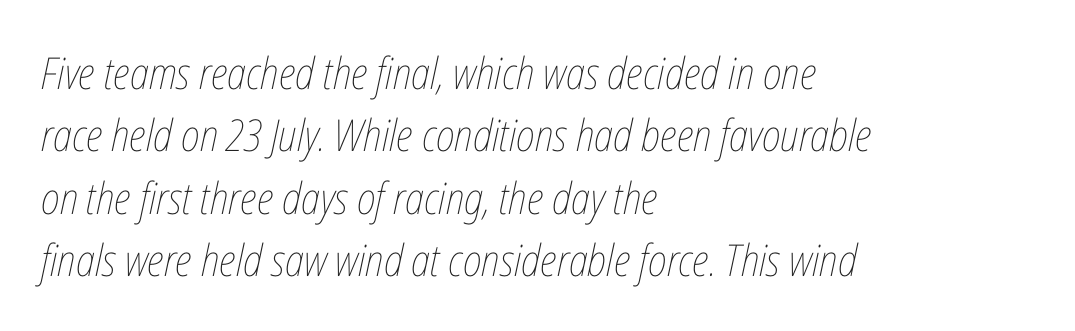
Bare-footed words on every line. When letters slant like this, we call the style italic. No letter is thick-stroked: the sample isn't bold. The lines in this sample share a left origin and differ only in where they stop.
